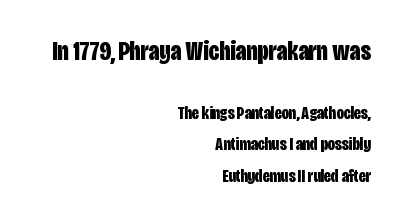
Q: Is the text bold? A: Yes.
Q: Is the text italic (slanted)? A: No, it is upright.
Q: Is the text underlined? A: No.
Q: How is the paragraph aligned? A: Right-aligned.
Q: Is the spacing between letters normal or unusually wide? A: Normal.
Q: Which block of text is set in a larger size, the first (top) or the second (bottom)? A: The first (top) one.
